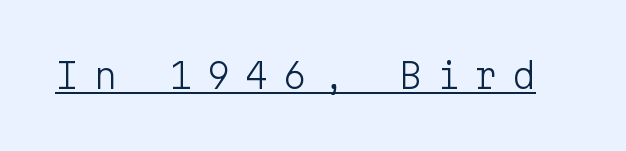
{"serif": "no", "italic": "no", "bold": "no", "weight": "light", "width": "normal", "stroke_contrast": "low", "x_height": "medium", "monospaced": "yes", "underline": "yes", "letter_spacing": "wide", "letter_spacing_em": 0.42, "glyph_px": 34}
